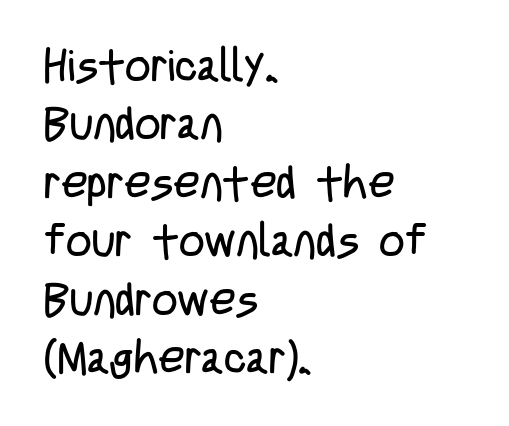
Q: Is the text bold? A: No.
Q: Is the text italic (slanted)? A: No, it is upright.
Q: Is the typeface a serif or a sans-serif typeface? A: Sans-serif.
Q: Is the text underlined? A: No.
Q: How is the paragraph aligned? A: Left-aligned.
Q: Is the spacing between letters normal or unusually wide? A: Normal.
Q: Is the spacing between lines tight, normal or loose? A: Normal.
Q: Width (condensed, normal, or wide)? A: Condensed.
Q: Stroke contrast? A: Low.
Q: x-height? A: Large.
Q: Monospaced? A: No.
